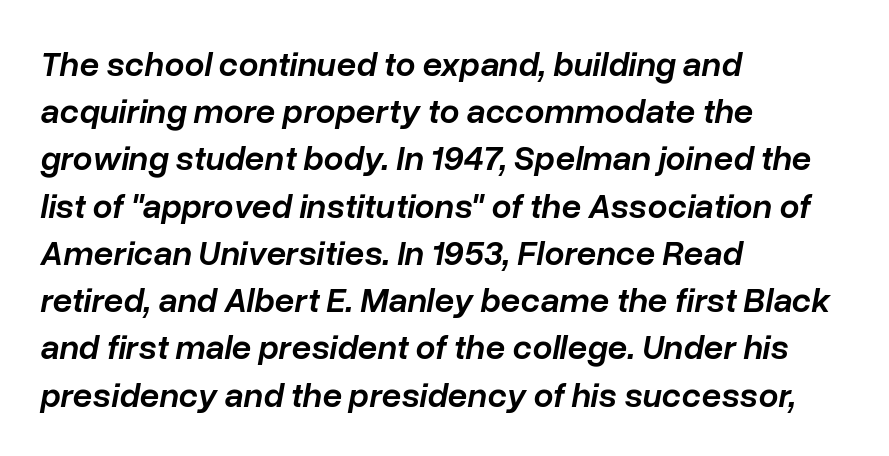
The image shows 35 px semibold type, italic (leaning right); set left-aligned, normal line spacing (1.35x), normal letter spacing, not underlined; low stroke contrast and a medium x-height.
